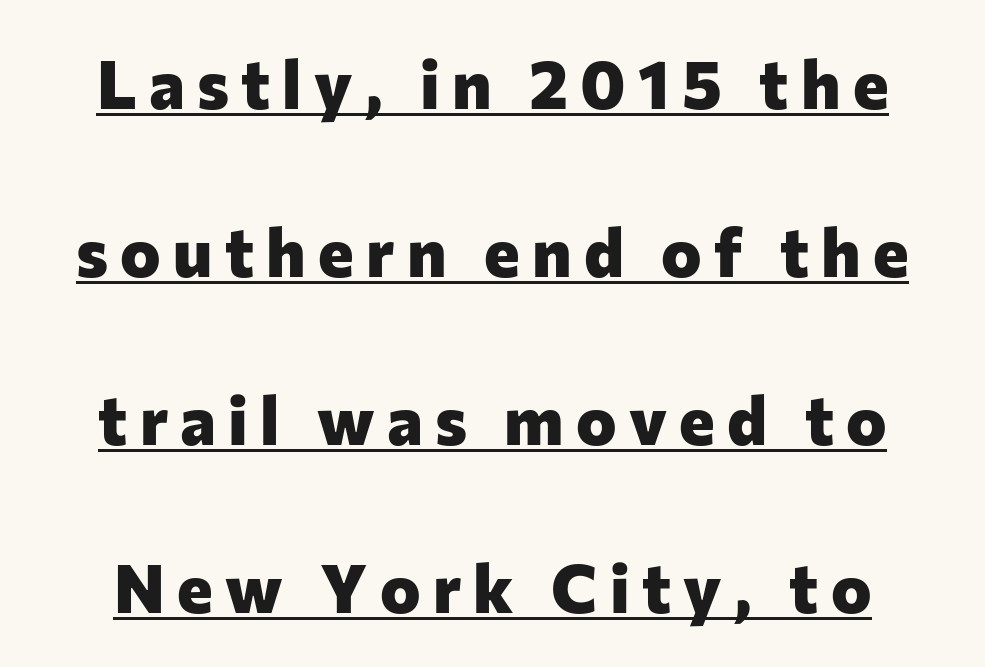
The image shows 68 px heavy sans-serif type, upright; set loose line spacing (2.47x), underlined; low stroke contrast and a medium x-height.
